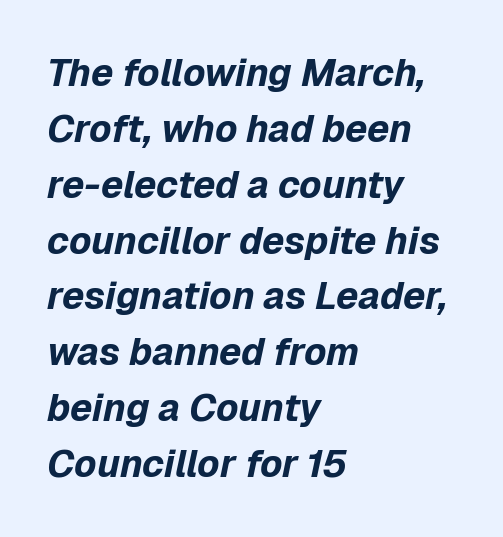
Q: Is the text bold? A: Yes.
Q: Is the text italic (slanted)? A: Yes, it leans right by about 12 degrees.
Q: Is the text underlined? A: No.
Q: How is the paragraph aligned? A: Left-aligned.
Q: Is the spacing between letters normal or unusually wide? A: Normal.
Q: Is the spacing between lines tight, normal or loose? A: Normal.
Q: Width (condensed, normal, or wide)? A: Normal.
Q: Stroke contrast? A: Low.
Q: x-height? A: Medium.
Q: Monospaced? A: No.
